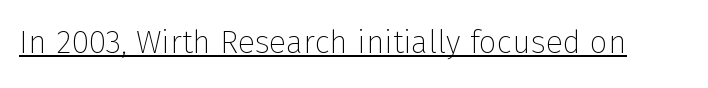
{"serif": "no", "italic": "no", "bold": "no", "weight": "thin", "width": "normal", "stroke_contrast": "low", "x_height": "medium", "monospaced": "no", "underline": "yes", "letter_spacing": "normal", "letter_spacing_em": 0.0, "glyph_px": 32}
